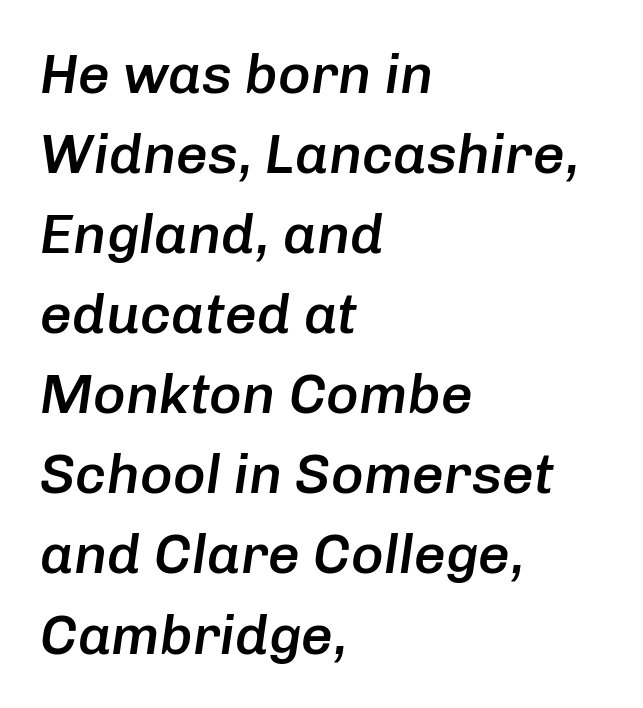
An italicized treatment has been applied to the whole sample. I'd describe the lettering as semibold — firm but not a full bold. The line-height multiplier appears to be the usual default. Character widths vary here, with narrow letters taking less room than wide ones.
